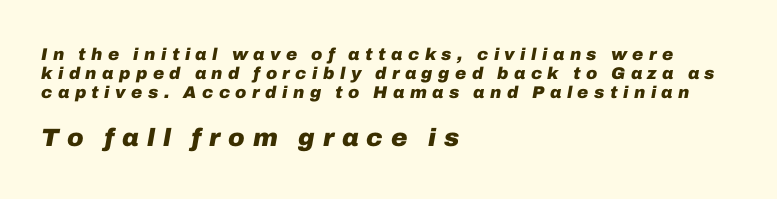
Is the type slanted? Yes — the strokes lean at a clear angle. Type size steps up from the first block to the second. The leading is snug, giving the passage a crowded texture. The letters are bold, with thick, heavy strokes. Which margin do the lines hug? The left one — the right edge is uneven.
